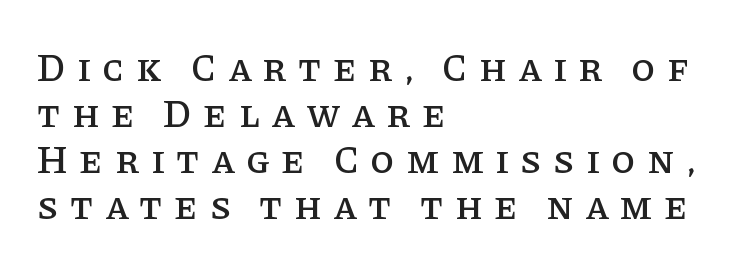
Q: Is the text italic (slanted)? A: No, it is upright.
Q: Is the typeface a serif or a sans-serif typeface? A: Serif.
Q: Is the text underlined? A: No.
Q: How is the paragraph aligned? A: Left-aligned.
Q: Is the spacing between letters normal or unusually wide? A: Unusually wide.
Q: Width (condensed, normal, or wide)? A: Normal.
Q: Stroke contrast? A: Low.
Q: x-height? A: Large.
Q: Monospaced? A: No.
